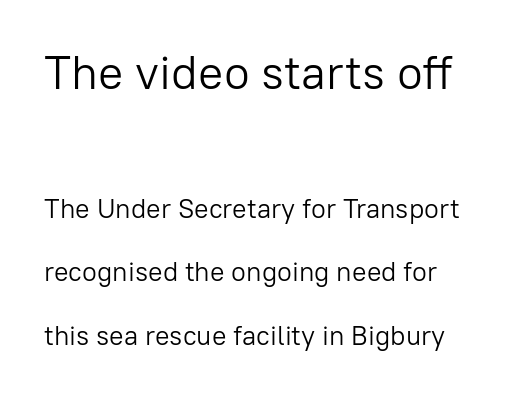
Do the letters lean? They stand straight. Look at the glyph heights: the upper group is clearly the bigger setting. The characters are drawn with everyday or finer stroke widths. Leading is clearly above the norm, producing a sparse column. The rendering uses natural spacing where letterforms have individual widths. Decoration check: the copy has no underline.
